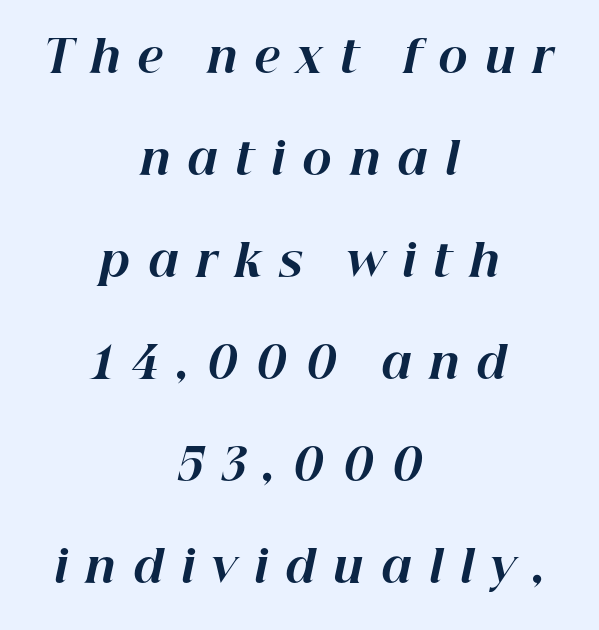
{"italic": "yes", "lean": "right", "slant_degrees": 12, "bold": "yes", "weight": "bold", "width": "normal", "stroke_contrast": "high", "x_height": "medium", "monospaced": "no", "underline": "no", "align": "center", "line_spacing": "loose", "line_spacing_ratio": 2.32, "letter_spacing": "wide", "letter_spacing_em": 0.39, "glyph_px": 44}
